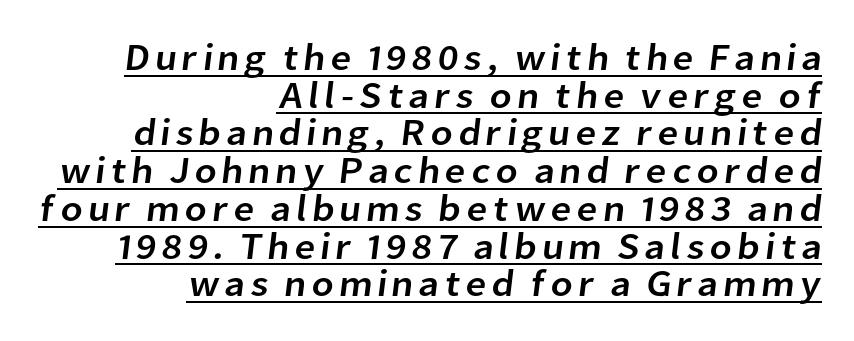
Do the characters align in a grid? No, the font is proportional. A sans-serif font was chosen for this passage. Glance below the letters and you will spot a drawn line. Casual observation: everything's shoved over to the right. Quick note: interline space is minimal.
